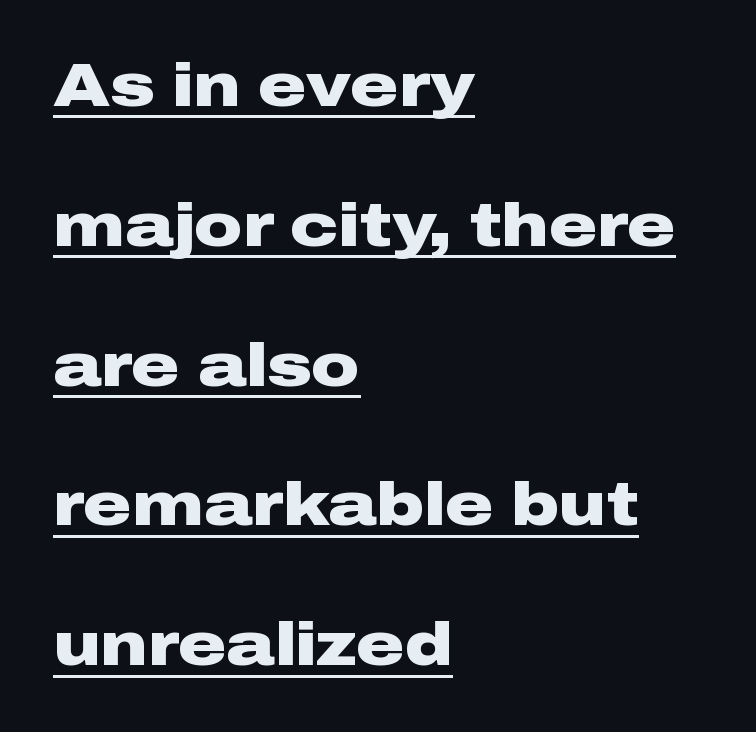
The image shows 60 px heavy, wide sans-serif type, upright; set left-aligned, loose line spacing (2.33x), normal letter spacing, underlined; low stroke contrast and a medium x-height.
